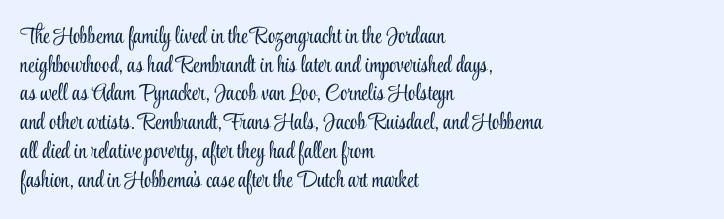
The image shows 23 px text type; set left-aligned, normal line spacing (1.25x), normal letter spacing, not underlined.
